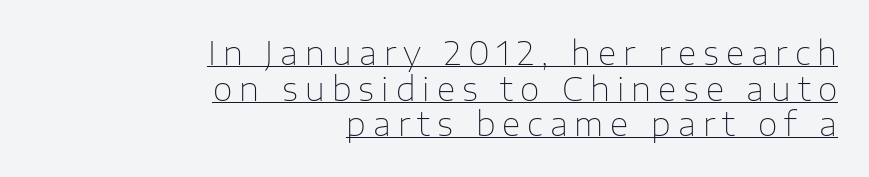
The glyphs are accompanied by a horizontal stroke just below them. The letterforms stand isolated, each surrounded by extra space. The face looks like a standard text weight, possibly lighter. Note the varied advance widths — an 'i' is clearly narrower than an 'm'. The rag falls on the left side of this text block. You can tell it's not italic because the verticals are truly vertical.
